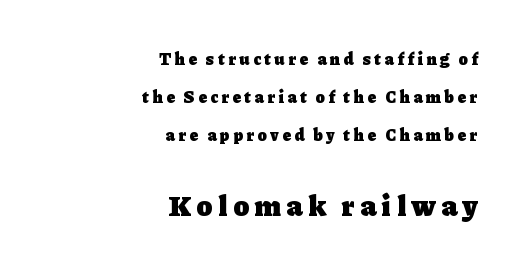
{"serif": "yes", "italic": "no", "bold": "yes", "weight": "heavy", "width": "normal", "stroke_contrast": "low", "x_height": "medium", "monospaced": "no", "underline": "no", "align": "right", "line_spacing": "loose", "line_spacing_ratio": 2.23, "letter_spacing": "wide", "letter_spacing_em": 0.21, "larger_block": "second", "size_ratio": 1.71, "glyph_px": 29}
